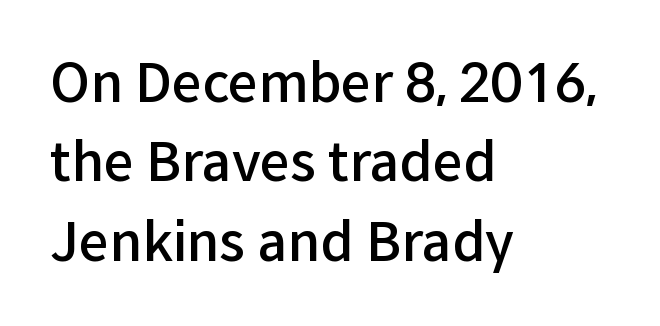
{"serif": "no", "italic": "no", "bold": "semi", "weight": "semibold", "width": "normal", "stroke_contrast": "low", "x_height": "medium", "monospaced": "no", "underline": "no", "align": "left", "line_spacing": "normal", "line_spacing_ratio": 1.5, "letter_spacing": "normal", "letter_spacing_em": 0.0, "glyph_px": 53}
